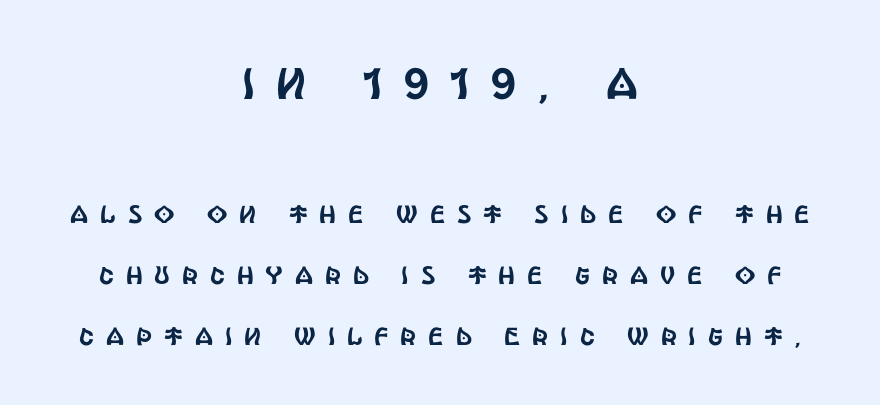
Q: Is the text italic (slanted)? A: No, it is upright.
Q: Is the typeface a serif or a sans-serif typeface? A: Sans-serif.
Q: Is the text underlined? A: No.
Q: How is the paragraph aligned? A: Centered.
Q: Is the spacing between letters normal or unusually wide? A: Unusually wide.
Q: Is the spacing between lines tight, normal or loose? A: Loose.
Q: Which block of text is set in a larger size, the first (top) or the second (bottom)? A: The first (top) one.
Q: Width (condensed, normal, or wide)? A: Condensed.
Q: x-height? A: Large.
Q: Monospaced? A: No.
